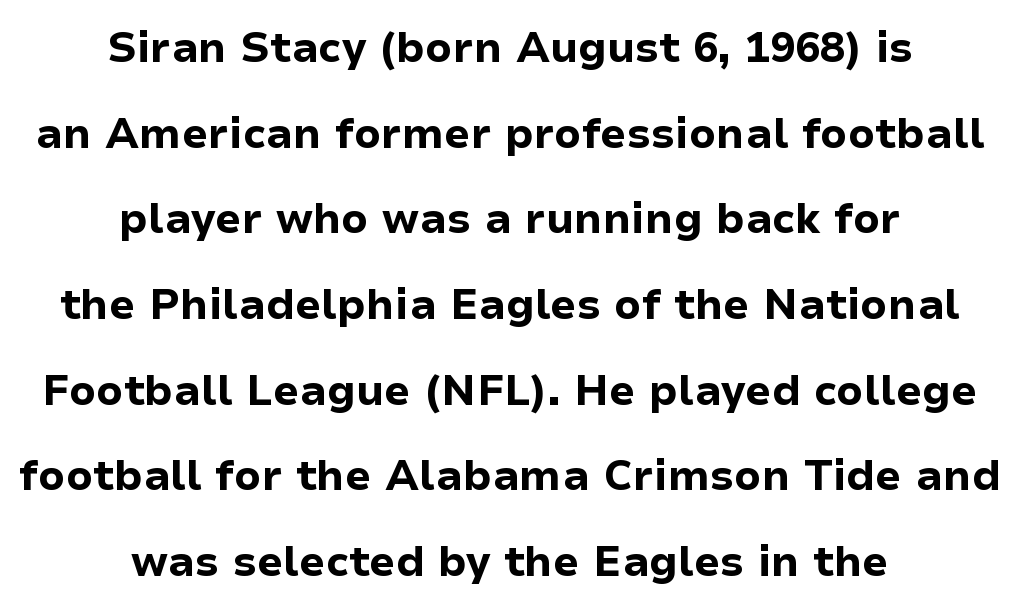
Q: Is the text bold? A: Yes.
Q: Is the text italic (slanted)? A: No, it is upright.
Q: Is the typeface a serif or a sans-serif typeface? A: Sans-serif.
Q: Is the text underlined? A: No.
Q: How is the paragraph aligned? A: Centered.
Q: Is the spacing between letters normal or unusually wide? A: Normal.
Q: Is the spacing between lines tight, normal or loose? A: Loose.
Q: Width (condensed, normal, or wide)? A: Normal.
Q: Stroke contrast? A: Low.
Q: x-height? A: Medium.
Q: Monospaced? A: No.
